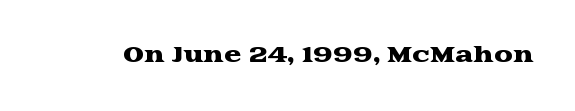
Q: Is the text italic (slanted)? A: No, it is upright.
Q: Is the text underlined? A: No.
Q: Is the spacing between letters normal or unusually wide? A: Normal.
